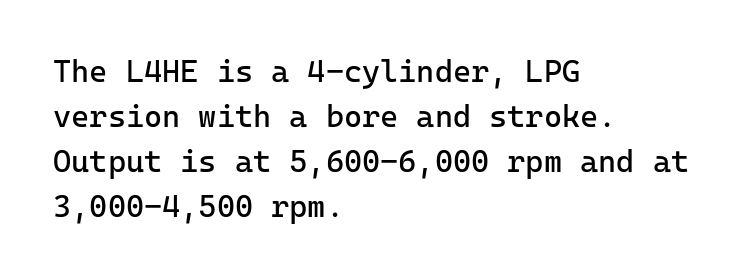
Q: Is the text bold? A: No.
Q: Is the text italic (slanted)? A: No, it is upright.
Q: Is the typeface a serif or a sans-serif typeface? A: Sans-serif.
Q: Is the text underlined? A: No.
Q: How is the paragraph aligned? A: Left-aligned.
Q: Is the spacing between letters normal or unusually wide? A: Normal.
Q: Is the spacing between lines tight, normal or loose? A: Normal.
Q: Width (condensed, normal, or wide)? A: Normal.
Q: Stroke contrast? A: Low.
Q: x-height? A: Medium.
Q: Monospaced? A: Yes.
